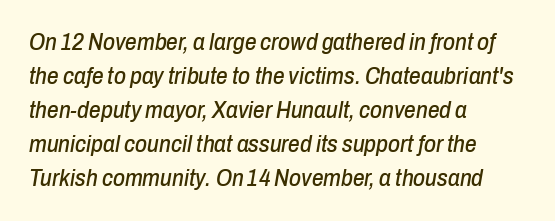
The image shows 23 px text type, italic (leaning right); set left-aligned, normal line spacing (1.48x), normal letter spacing, not underlined.
